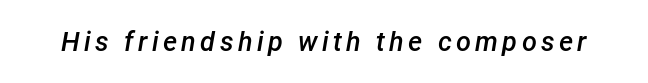
The image shows 27 px text type, italic (leaning right); set not underlined.
